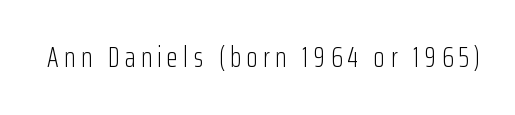
The image shows 28 px light, condensed sans-serif type, upright; set unusually wide letter spacing (+0.2 em), not underlined; low stroke contrast and a medium x-height.
